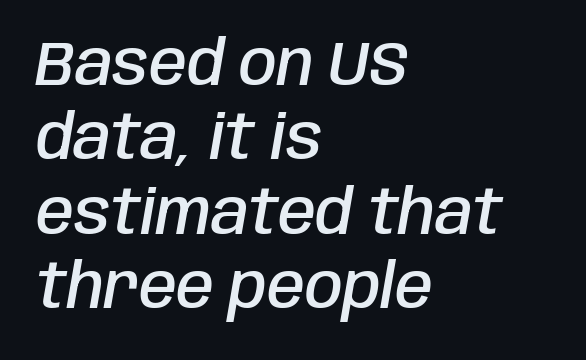
Which margin do the lines hug? The left one — the right edge is uneven. A typesetter would mark this as italic. Look at the tracking — it's just the regular setting, nothing added. Rule under the text: the space is simply empty. Notice the strokes are somewhat thickened but not fully heavy: this is a semibold. Each letter keeps its own natural width here, so spacing adapts to shape.
